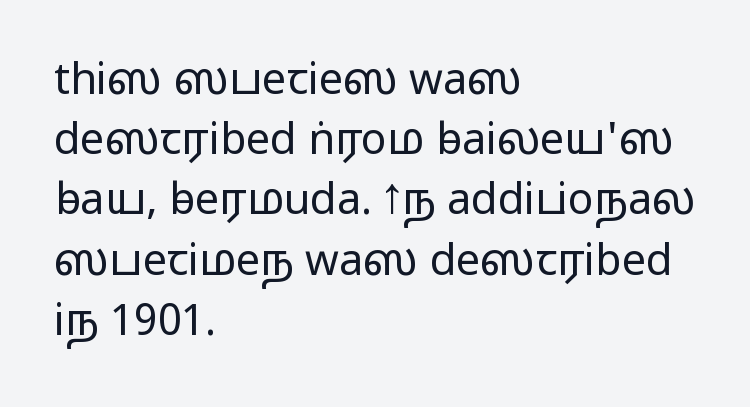
{"serif": "no", "italic": "no", "bold": "no", "weight": "regular", "width": "wide", "stroke_contrast": "low", "x_height": "medium", "monospaced": "no", "underline": "no", "align": "left", "line_spacing": "normal", "line_spacing_ratio": 1.4, "letter_spacing": "normal", "letter_spacing_em": 0.0, "glyph_px": 43}
